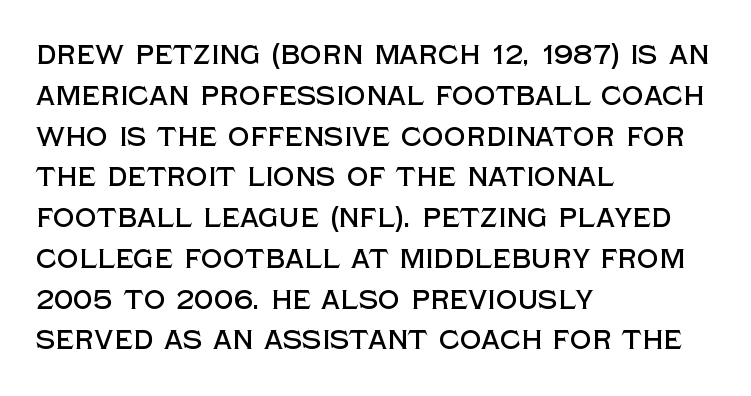
{"italic": "no", "underline": "no", "align": "left", "line_spacing": "normal", "line_spacing_ratio": 1.51, "letter_spacing": "normal", "letter_spacing_em": 0.0, "glyph_px": 27}
